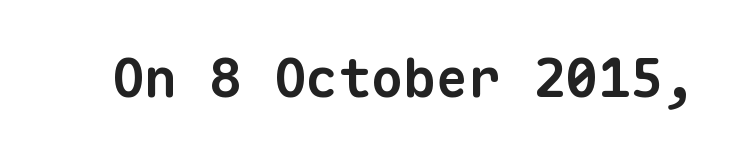
The image shows 54 px bold sans-serif type, monospaced; set normal letter spacing, not underlined; low stroke contrast and a medium x-height.
